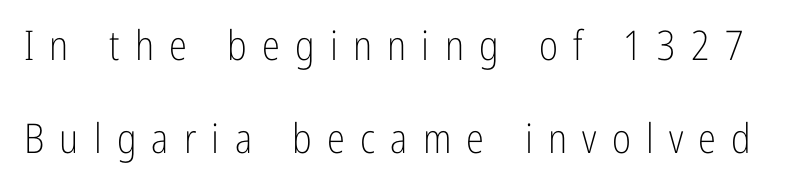
{"serif": "no", "italic": "no", "bold": "no", "weight": "light", "width": "condensed", "stroke_contrast": "low", "x_height": "medium", "monospaced": "no", "underline": "no", "line_spacing": "loose", "line_spacing_ratio": 2.28, "letter_spacing": "wide", "letter_spacing_em": 0.37, "glyph_px": 41}
